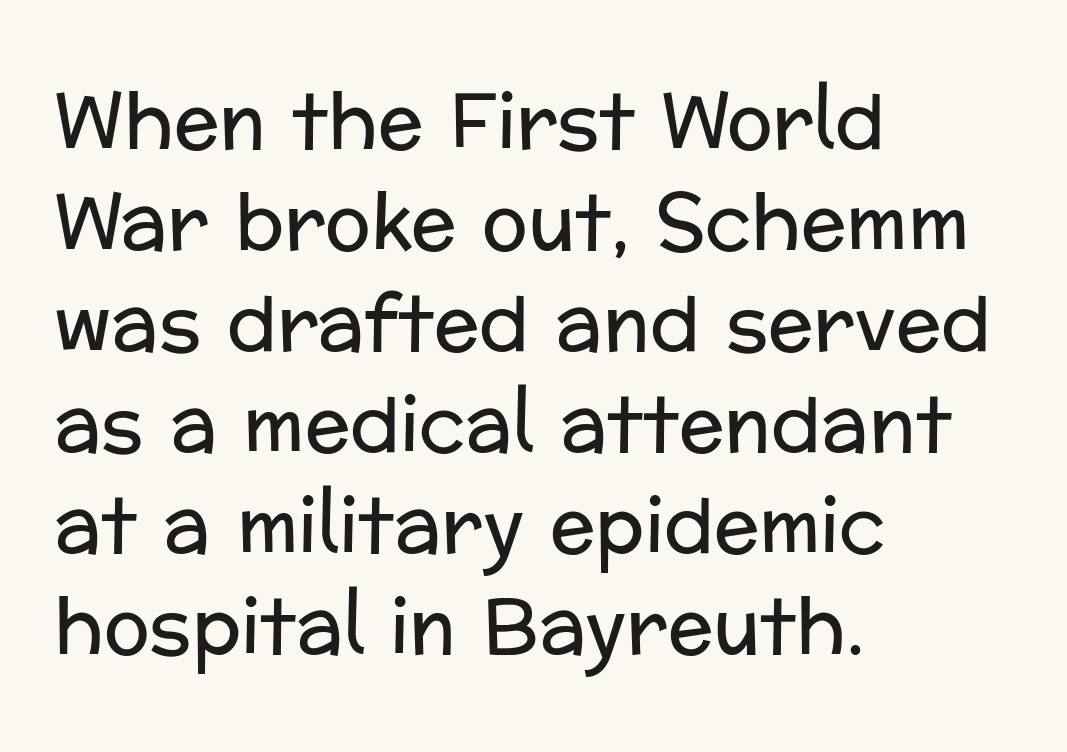
The image shows 76 px regular-weight sans-serif type, upright; set left-aligned, normal line spacing (1.33x), normal letter spacing, not underlined; low stroke contrast and a medium x-height.
